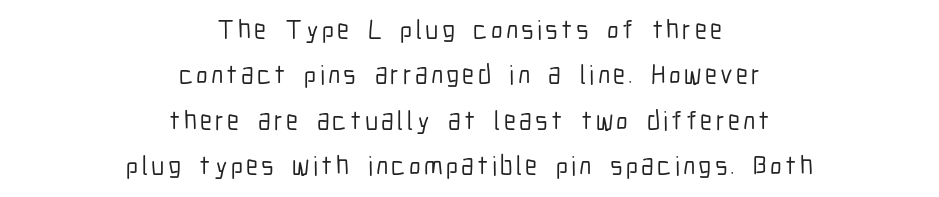
The lettering holds an erect, upright posture throughout. If you measured baseline to baseline, you'd find a middling distance. Neither beginnings nor endings align; midpoints do. Descenders are the only things crossing below the line.
